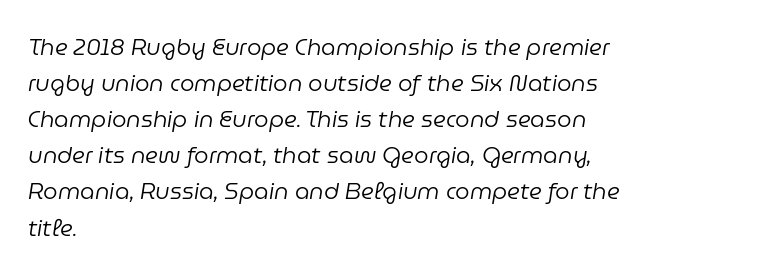
Q: Is the text bold? A: No.
Q: Is the text italic (slanted)? A: Yes, it leans right by about 9 degrees.
Q: Is the text underlined? A: No.
Q: How is the paragraph aligned? A: Left-aligned.
Q: Is the spacing between letters normal or unusually wide? A: Normal.
Q: Is the spacing between lines tight, normal or loose? A: Normal.
